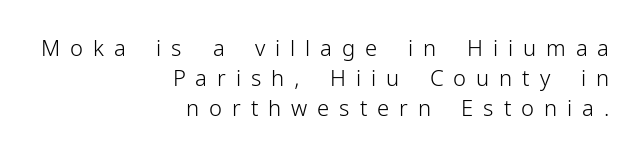
Rows of type keep a routine distance in the vertical direction. Descender tails drop into unmarked territory. Substantial extra tracking has been applied to these lines. Unlike italic type, these characters show no tilt at all.
